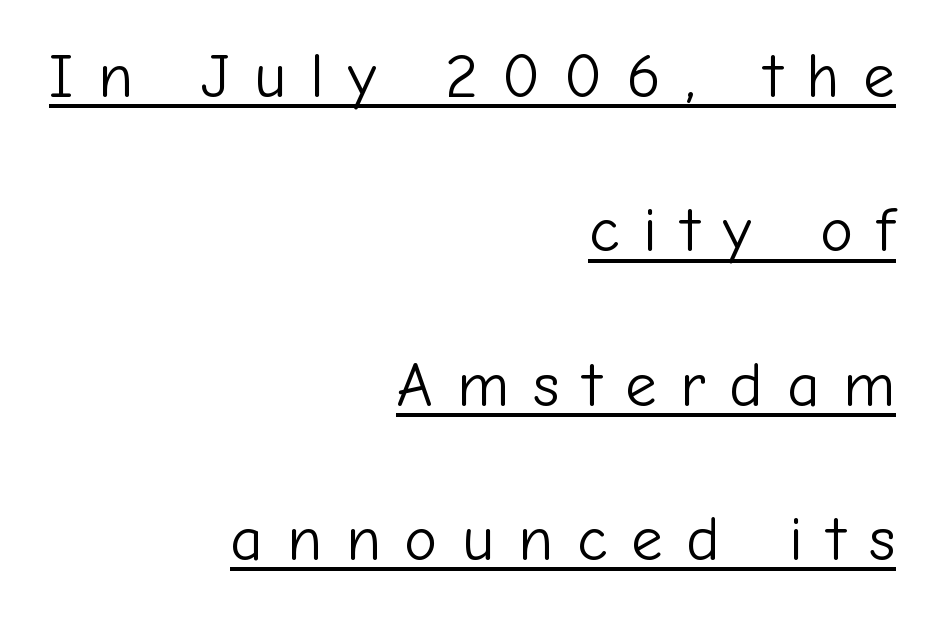
The passage shown has open, widely tracked lettering throughout. Proportional: the letters do not fall into vertical columns. These lines are composed in type without serifs. No extra ink here — the face is not bold. Leading: increased. The rag falls on the left side of this text block.
